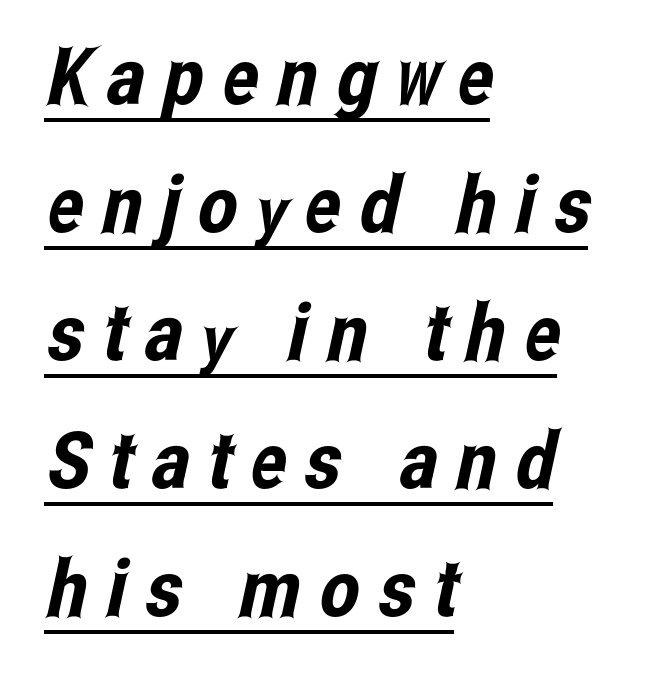
{"serif": "no", "width": "condensed", "stroke_contrast": "low", "x_height": "medium", "monospaced": "no", "underline": "yes", "align": "left", "line_spacing": "normal", "line_spacing_ratio": 1.62, "letter_spacing": "wide", "letter_spacing_em": 0.24, "glyph_px": 79}
